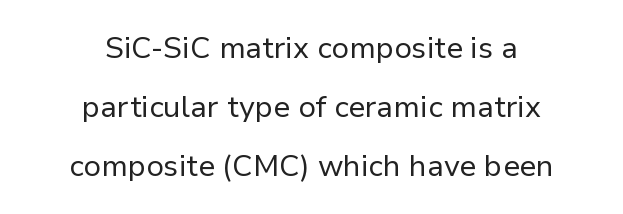
Q: Is the text bold? A: No.
Q: Is the text italic (slanted)? A: No, it is upright.
Q: Is the typeface a serif or a sans-serif typeface? A: Sans-serif.
Q: Is the text underlined? A: No.
Q: How is the paragraph aligned? A: Centered.
Q: Is the spacing between letters normal or unusually wide? A: Normal.
Q: Is the spacing between lines tight, normal or loose? A: Loose.
Q: Width (condensed, normal, or wide)? A: Normal.
Q: Stroke contrast? A: Low.
Q: x-height? A: Medium.
Q: Monospaced? A: No.
